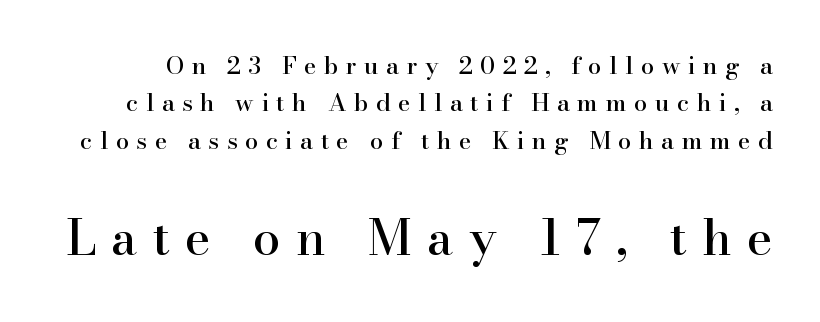
{"serif": "yes", "italic": "no", "width": "normal", "stroke_contrast": "high", "x_height": "small", "monospaced": "no", "underline": "no", "line_spacing": "normal", "line_spacing_ratio": 1.56, "letter_spacing": "wide", "letter_spacing_em": 0.31, "larger_block": "second", "size_ratio": 2.04, "glyph_px": 49}
